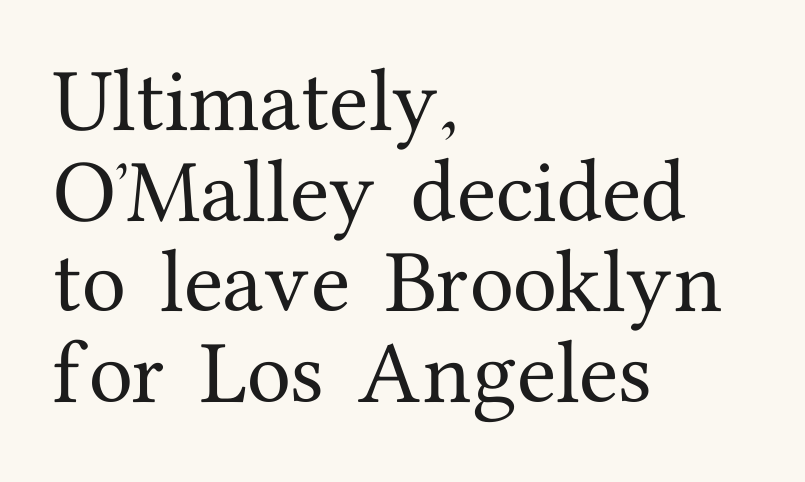
Nope, not italic — everything's standing straight. Honestly, the row spacing looks completely unremarkable. Letterform terminals end in serifs throughout the passage. The strip under each line holds only bare page. Which margin do the lines hug? The left one — the right edge is uneven.
